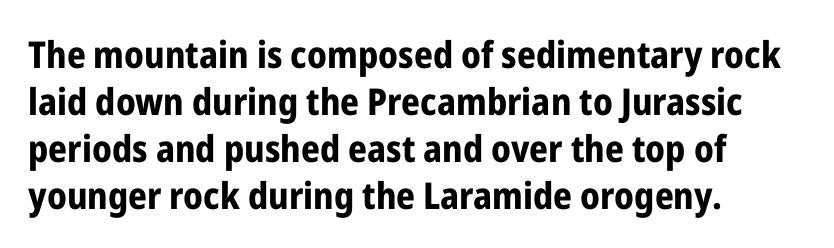
Q: Is the text bold? A: Yes.
Q: Is the text italic (slanted)? A: No, it is upright.
Q: Is the typeface a serif or a sans-serif typeface? A: Sans-serif.
Q: Is the text underlined? A: No.
Q: How is the paragraph aligned? A: Left-aligned.
Q: Is the spacing between letters normal or unusually wide? A: Normal.
Q: Is the spacing between lines tight, normal or loose? A: Normal.
Q: Width (condensed, normal, or wide)? A: Condensed.
Q: Stroke contrast? A: Low.
Q: x-height? A: Medium.
Q: Monospaced? A: No.
